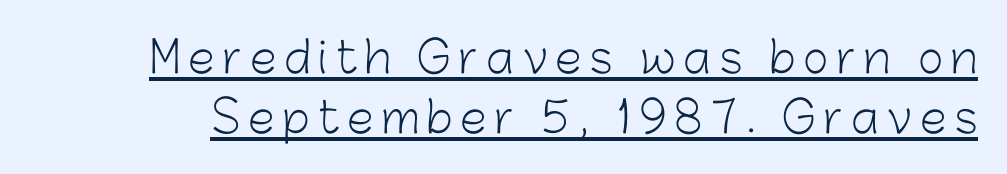
Q: Is the text bold? A: No.
Q: Is the text italic (slanted)? A: No, it is upright.
Q: Is the typeface a serif or a sans-serif typeface? A: Sans-serif.
Q: Is the text underlined? A: Yes.
Q: Is the spacing between lines tight, normal or loose? A: Normal.
Q: Width (condensed, normal, or wide)? A: Normal.
Q: Stroke contrast? A: Low.
Q: x-height? A: Medium.
Q: Monospaced? A: No.
